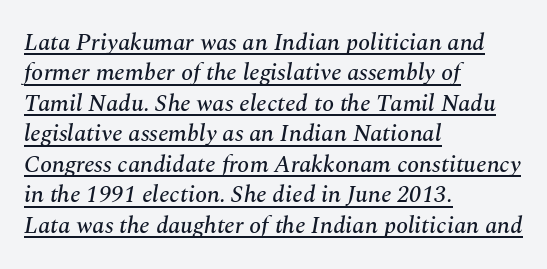
The image shows 24 px text type, italic (leaning right); set left-aligned, normal line spacing (1.27x), normal letter spacing, underlined.
